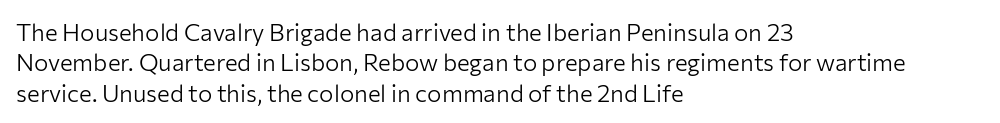
{"italic": "no", "bold": "no", "underline": "no", "align": "left", "line_spacing": "normal", "line_spacing_ratio": 1.27, "letter_spacing": "normal", "letter_spacing_em": 0.0, "glyph_px": 24}
